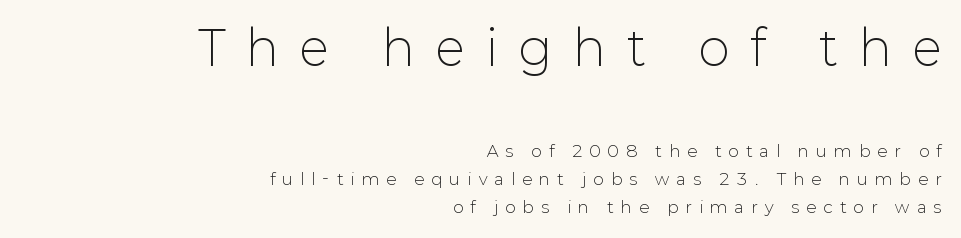
The image shows 47 px light sans-serif type, upright; set right-aligned, line spacing 1.77x, unusually wide letter spacing (+0.46 em), not underlined; the first (top) block is 2.94x larger; low stroke contrast and a medium x-height.
